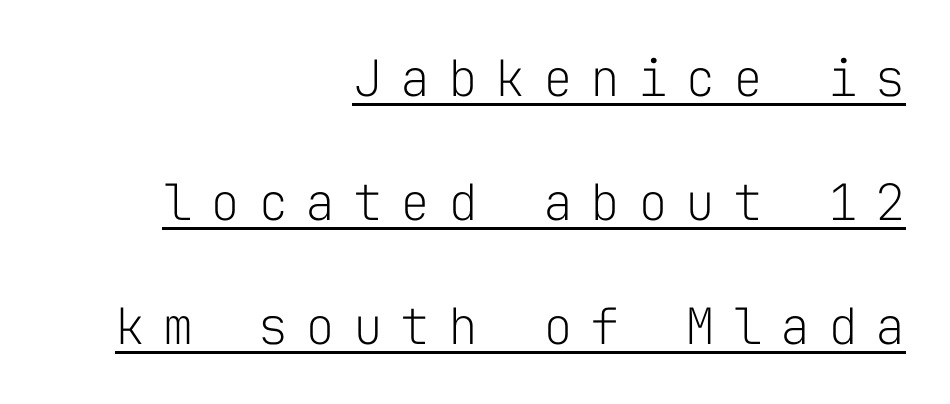
Q: Is the text bold? A: No.
Q: Is the text italic (slanted)? A: No, it is upright.
Q: Is the typeface a serif or a sans-serif typeface? A: Sans-serif.
Q: Is the text underlined? A: Yes.
Q: How is the paragraph aligned? A: Right-aligned.
Q: Is the spacing between letters normal or unusually wide? A: Unusually wide.
Q: Is the spacing between lines tight, normal or loose? A: Loose.
Q: Width (condensed, normal, or wide)? A: Normal.
Q: Stroke contrast? A: Low.
Q: x-height? A: Medium.
Q: Monospaced? A: Yes.
